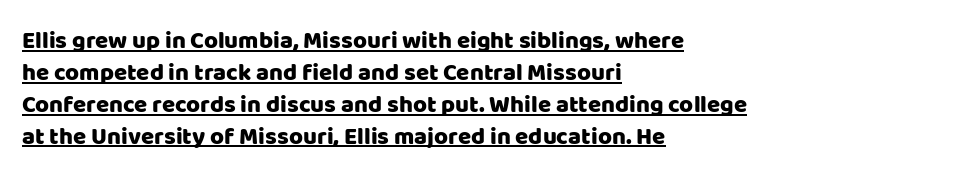
Q: Is the text italic (slanted)? A: No, it is upright.
Q: Is the text underlined? A: Yes.
Q: How is the paragraph aligned? A: Left-aligned.
Q: Is the spacing between letters normal or unusually wide? A: Normal.
Q: Is the spacing between lines tight, normal or loose? A: Normal.
